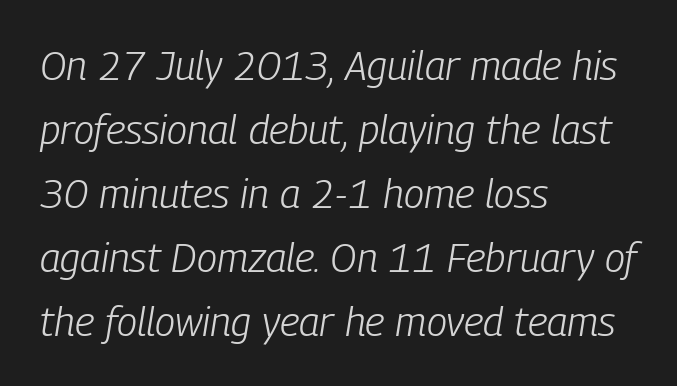
Q: Is the text bold? A: No.
Q: Is the text italic (slanted)? A: Yes, it leans right by about 9 degrees.
Q: Is the text underlined? A: No.
Q: How is the paragraph aligned? A: Left-aligned.
Q: Is the spacing between letters normal or unusually wide? A: Normal.
Q: Is the spacing between lines tight, normal or loose? A: Normal.
Q: Width (condensed, normal, or wide)? A: Condensed.
Q: Stroke contrast? A: Low.
Q: x-height? A: Medium.
Q: Monospaced? A: No.
